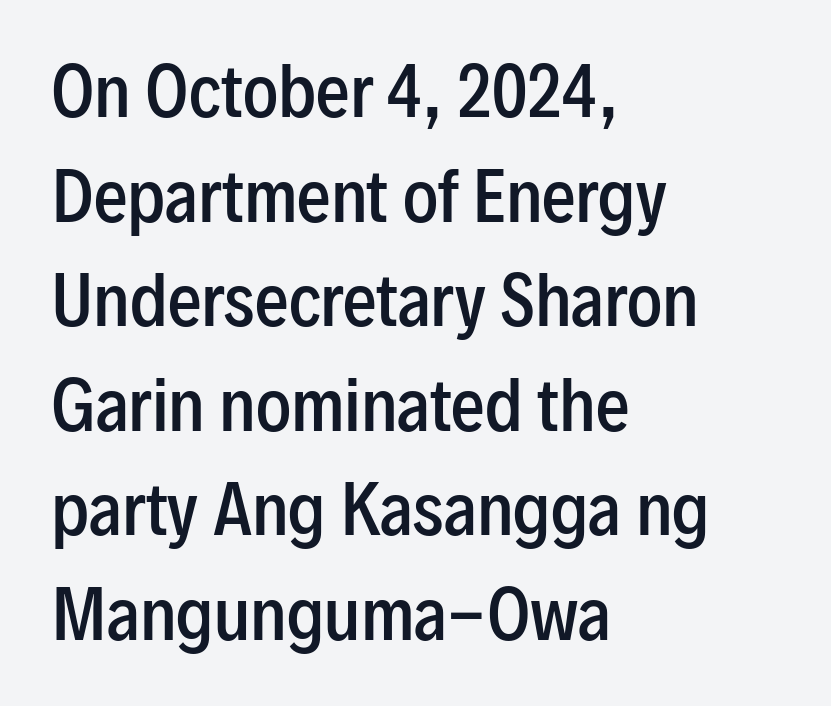
{"serif": "no", "italic": "no", "bold": "semi", "weight": "semibold", "width": "condensed", "stroke_contrast": "low", "x_height": "medium", "monospaced": "no", "underline": "no", "align": "left", "line_spacing": "normal", "line_spacing_ratio": 1.56, "letter_spacing": "normal", "letter_spacing_em": 0.0, "glyph_px": 67}
